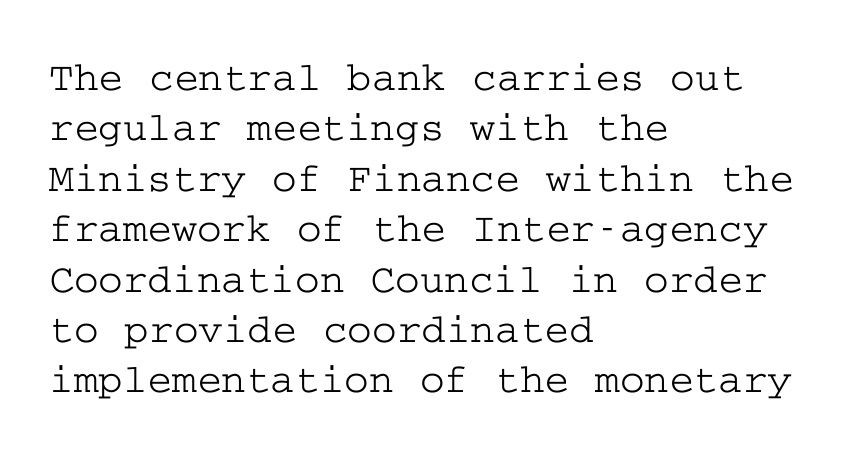
{"serif": "yes", "italic": "no", "width": "wide", "stroke_contrast": "low", "x_height": "medium", "underline": "no", "align": "left", "line_spacing_ratio": 1.2, "letter_spacing": "normal", "letter_spacing_em": 0.0, "glyph_px": 42}
